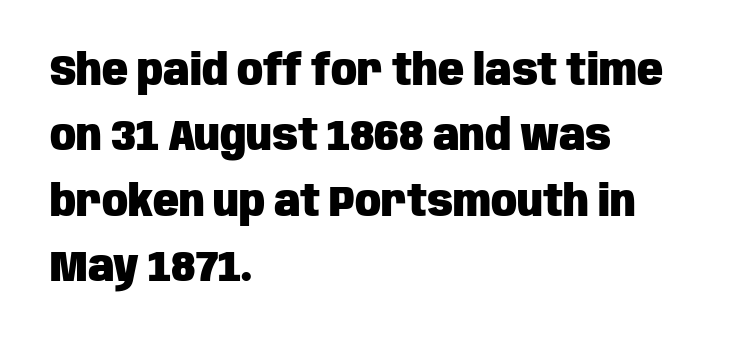
The image shows 43 px heavy, condensed sans-serif type, upright; set left-aligned, normal line spacing (1.52x), normal letter spacing, not underlined; low stroke contrast and a large x-height.
